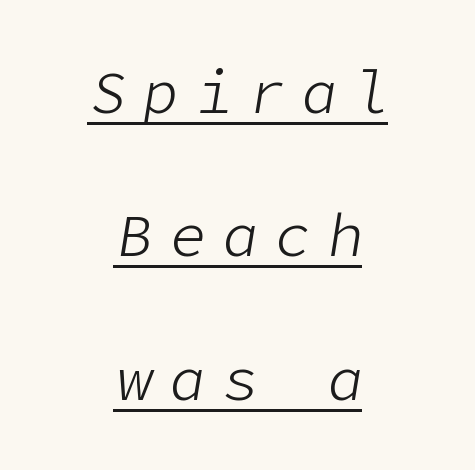
The image shows 60 px light type, italic (leaning right); set centered, loose line spacing (2.39x), unusually wide letter spacing (+0.28 em), underlined; low stroke contrast and a medium x-height.
